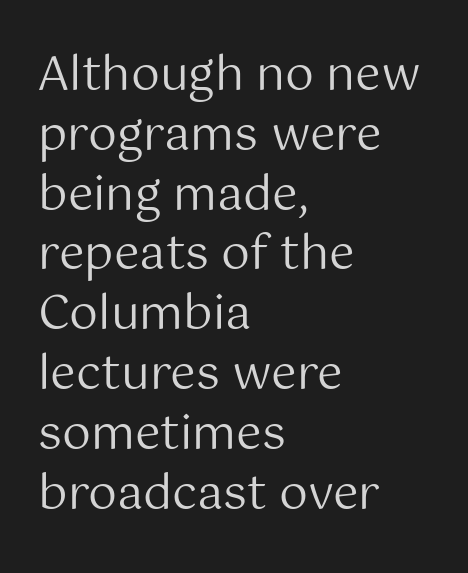
Descender tails drop into unmarked territory. Regular leading. A typesetter would call this proportional, since set widths differ per character. These lines are composed in type without serifs. Unlike italic type, these characters show no tilt at all.
